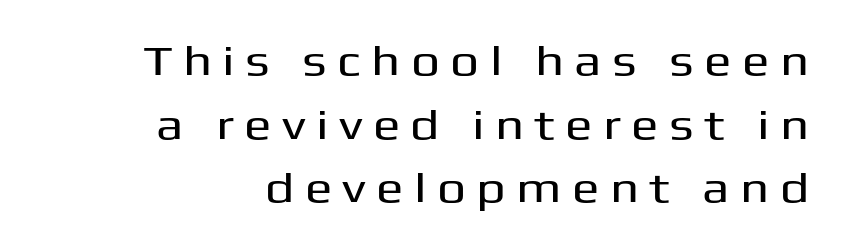
The image shows 41 px wide sans-serif type, upright; set right-aligned, normal line spacing (1.55x), unusually wide letter spacing (+0.25 em), not underlined; medium stroke contrast and a medium x-height.
